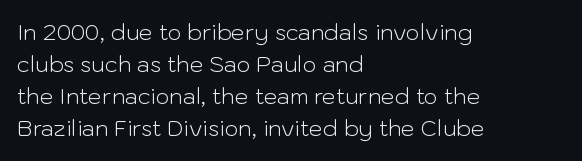
The image shows 22 px text type, upright; set left-aligned, normal line spacing (1.46x), normal letter spacing, not underlined.
